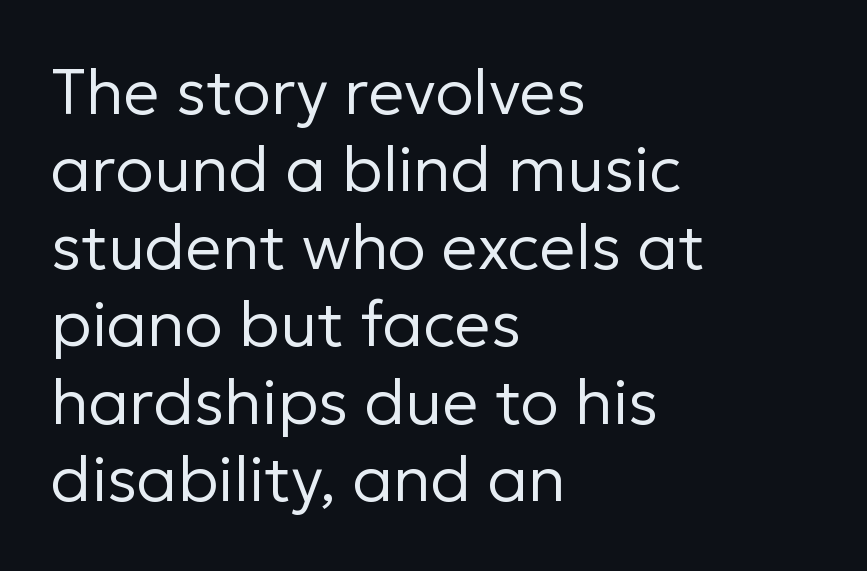
The passage shown has conventional tracking throughout. Heaviness? Minimal to ordinary, like unemphasized prose. Is there any slant? The stems are plumb. I'd call this a sans setting — the letters go barefoot.
